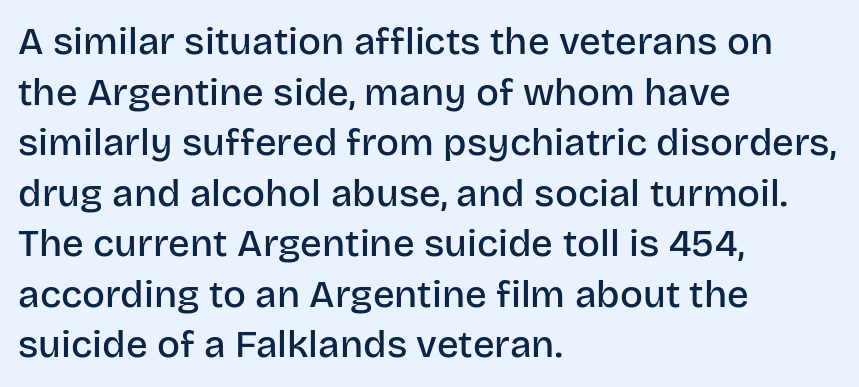
{"serif": "no", "italic": "no", "bold": "semi", "weight": "semibold", "width": "normal", "stroke_contrast": "low", "x_height": "large", "monospaced": "no", "underline": "no", "align": "left", "line_spacing": "normal", "line_spacing_ratio": 1.33, "letter_spacing": "normal", "letter_spacing_em": 0.0, "glyph_px": 38}
